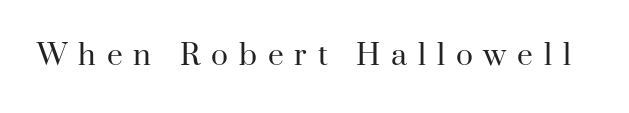
Q: Is the text bold? A: No.
Q: Is the text italic (slanted)? A: No, it is upright.
Q: Is the typeface a serif or a sans-serif typeface? A: Serif.
Q: Is the text underlined? A: No.
Q: Is the spacing between letters normal or unusually wide? A: Unusually wide.
Q: Width (condensed, normal, or wide)? A: Normal.
Q: Stroke contrast? A: High.
Q: x-height? A: Small.
Q: Monospaced? A: No.
